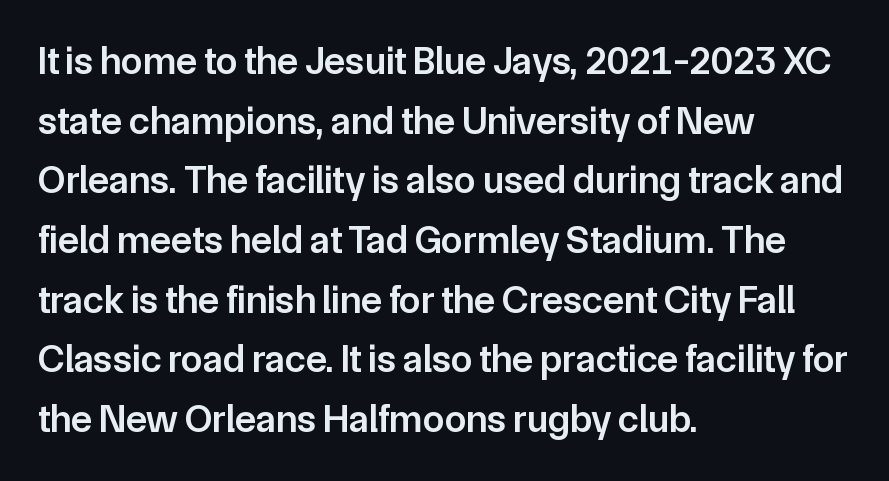
Q: Is the text bold? A: Semi-bold.
Q: Is the text italic (slanted)? A: No, it is upright.
Q: Is the typeface a serif or a sans-serif typeface? A: Sans-serif.
Q: Is the text underlined? A: No.
Q: How is the paragraph aligned? A: Left-aligned.
Q: Is the spacing between letters normal or unusually wide? A: Normal.
Q: Is the spacing between lines tight, normal or loose? A: Normal.
Q: Width (condensed, normal, or wide)? A: Normal.
Q: Stroke contrast? A: Low.
Q: x-height? A: Medium.
Q: Monospaced? A: No.
